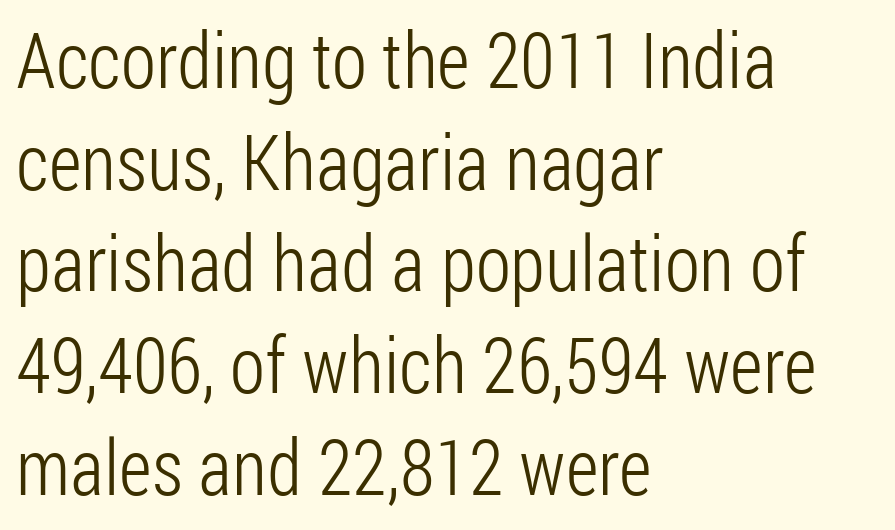
The typography opts for an upright posture over an oblique one. Regular leading. Tracking value appears to be zero — textbook default spacing. Descender tails drop into unmarked territory. Does the copy run flush right? No — it runs flush left.
